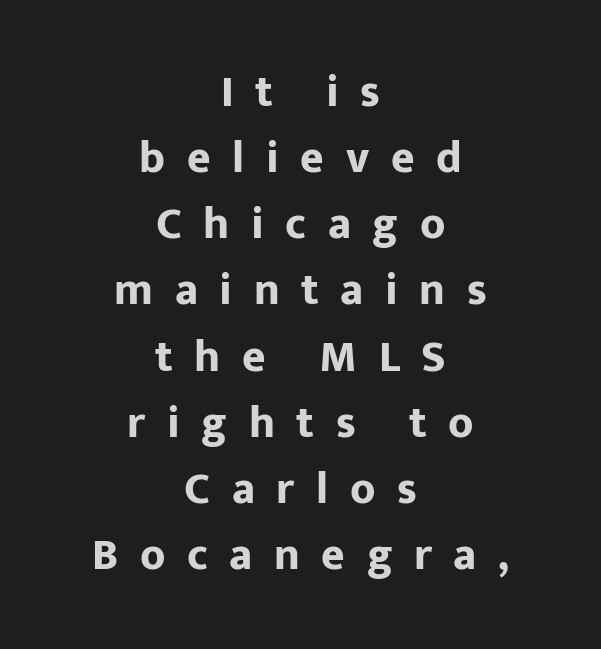
The image shows 45 px bold sans-serif type, upright; set centered, normal line spacing (1.47x), unusually wide letter spacing (+0.48 em), not underlined; low stroke contrast and a medium x-height.
